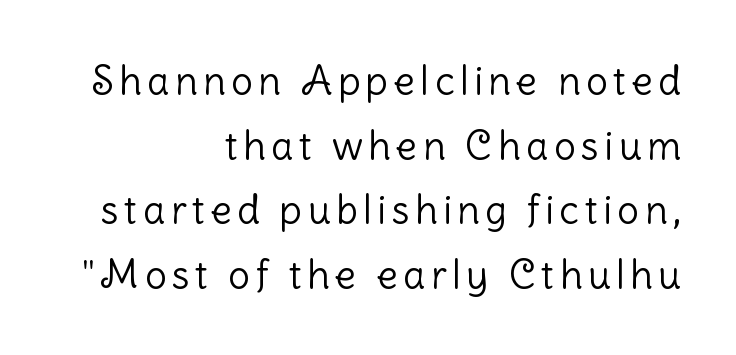
Q: Is the text bold? A: No.
Q: Is the text italic (slanted)? A: No, it is upright.
Q: Is the typeface a serif or a sans-serif typeface? A: Sans-serif.
Q: Is the text underlined? A: No.
Q: How is the paragraph aligned? A: Right-aligned.
Q: Is the spacing between lines tight, normal or loose? A: Normal.
Q: Width (condensed, normal, or wide)? A: Normal.
Q: Stroke contrast? A: Low.
Q: x-height? A: Medium.
Q: Monospaced? A: No.
